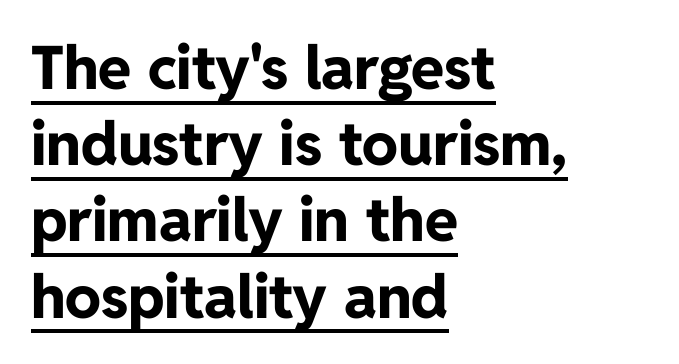
The image shows 60 px bold sans-serif type, upright; set left-aligned, normal line spacing (1.27x), normal letter spacing, underlined; low stroke contrast and a medium x-height.
